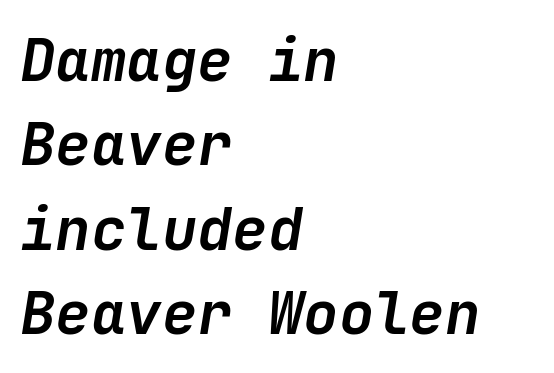
{"italic": "yes", "lean": "right", "slant_degrees": 9, "bold": "yes", "weight": "semibold", "width": "normal", "stroke_contrast": "low", "x_height": "medium", "underline": "no", "align": "left", "line_spacing": "normal", "line_spacing_ratio": 1.43, "letter_spacing": "normal", "letter_spacing_em": 0.0, "glyph_px": 59}
